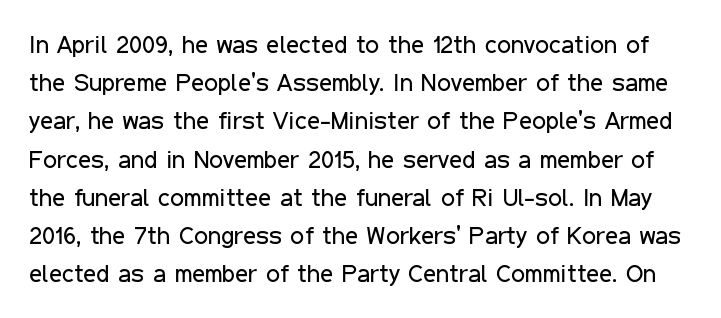
Q: Is the text bold? A: No.
Q: Is the text italic (slanted)? A: No, it is upright.
Q: Is the text underlined? A: No.
Q: Is the spacing between letters normal or unusually wide? A: Normal.
Q: Is the spacing between lines tight, normal or loose? A: Normal.
